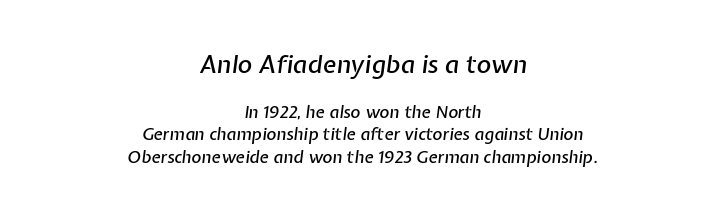
{"italic": "yes", "lean": "right", "slant_degrees": 7, "underline": "no", "align": "center", "line_spacing": "normal", "line_spacing_ratio": 1.32, "letter_spacing": "normal", "letter_spacing_em": 0.0, "larger_block": "first", "size_ratio": 1.47, "glyph_px": 25}
